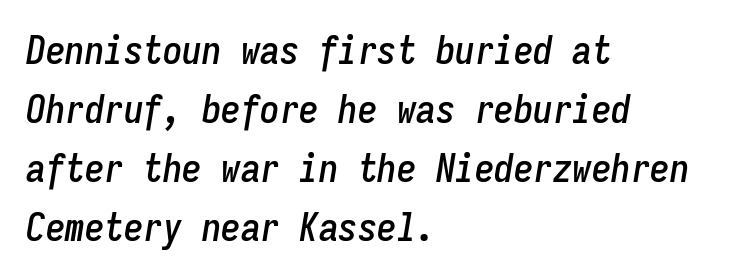
Check the space under the baseline: it is left empty. Caption: multi-line text, flush left, ragged right. Do the characters align in a grid? Yes, the font is monospaced. If you measured baseline to baseline, you'd find a middling distance. Rendered with sloped, italic letterforms. Tracking here is standard; glyphs follow each other at the usual distance.
